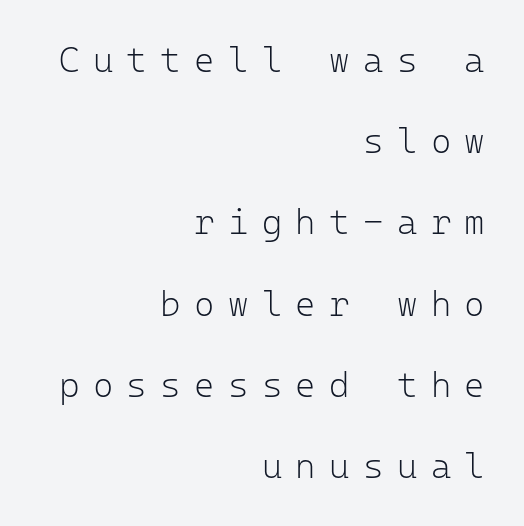
The typography opts for an upright posture over an oblique one. The rendering uses typewriter-style spacing with identical character cells. The passage shown stacks its lines with a broad gap. These lines have a slow, spaced-out rhythm from letter to letter.
